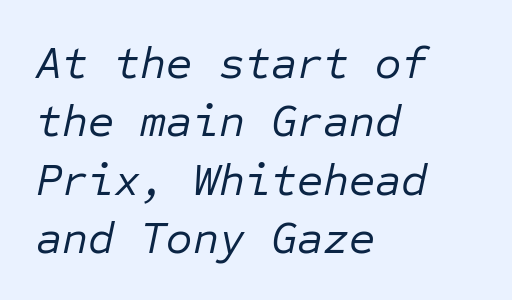
{"italic": "yes", "lean": "right", "slant_degrees": 12, "bold": "no", "weight": "regular", "width": "normal", "stroke_contrast": "low", "x_height": "medium", "monospaced": "yes", "underline": "no", "align": "left", "line_spacing": "normal", "line_spacing_ratio": 1.3, "letter_spacing": "normal", "letter_spacing_em": 0.0, "glyph_px": 45}
